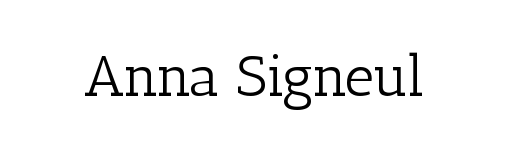
Each letter keeps its own natural width here, so spacing adapts to shape. Does the type have serifs? Yes, each stem ends in a small foot. This rendering features lettering with no underline. A light-to-regular cut is what we see here.
